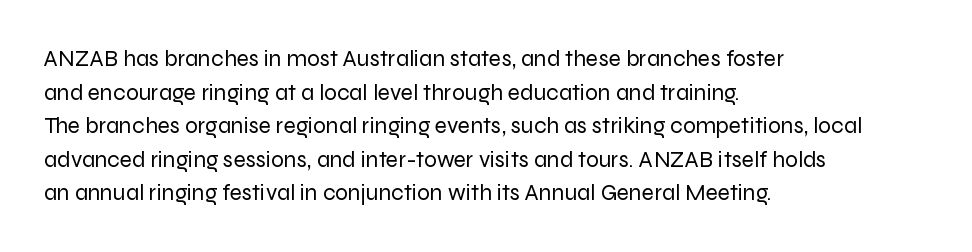
The image shows 23 px text type, upright; set left-aligned, normal line spacing (1.46x), normal letter spacing, not underlined.
